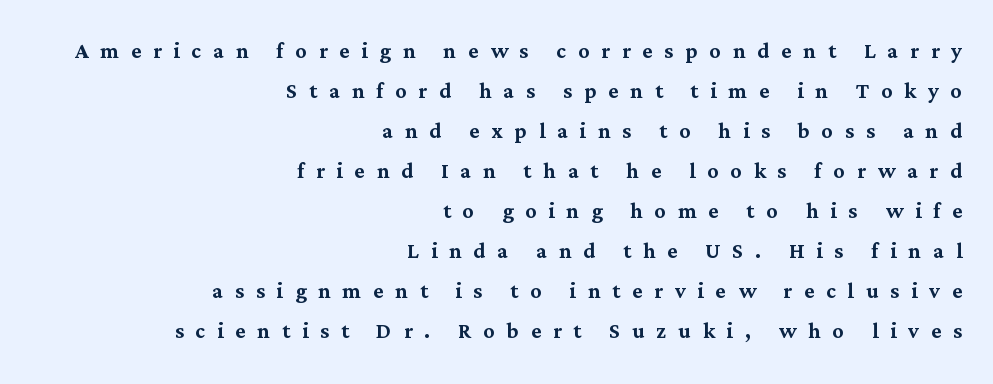
The image shows 28 px serif type, upright; set right-aligned, normal line spacing (1.43x), unusually wide letter spacing (+0.42 em), not underlined; medium stroke contrast and a medium x-height.
